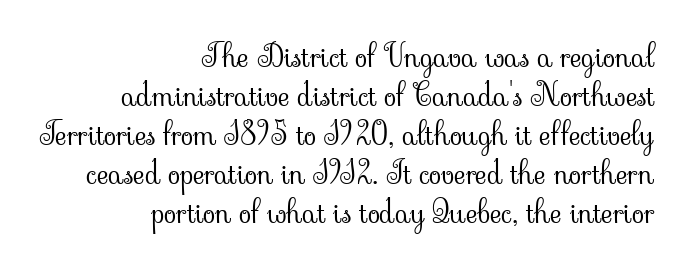
Does extra space separate the letters? No, they use regular spacing. A student would call this right alignment; a typographer would say flush right, rag left. Do the characters align in a grid? No, the font is proportional. Weight class: somewhere from thin through regular. What kind of face is this? One with serifs.
